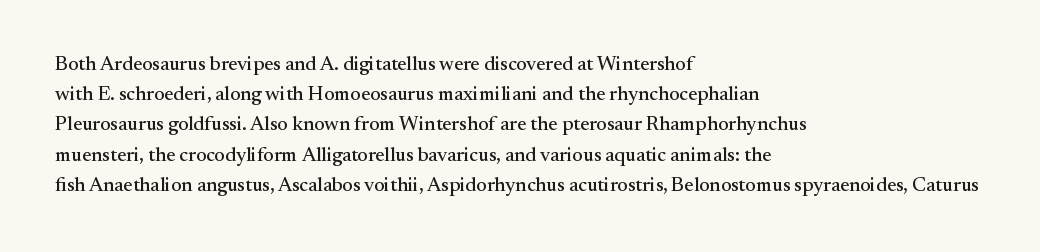
{"italic": "no", "underline": "no", "align": "left", "line_spacing": "normal", "line_spacing_ratio": 1.51, "letter_spacing": "normal", "letter_spacing_em": 0.0, "glyph_px": 20}
